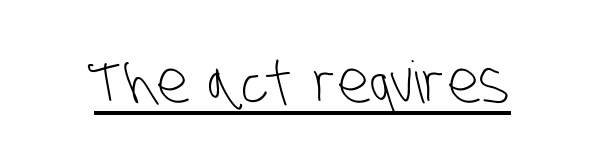
The image shows 58 px light, condensed sans-serif type; set normal letter spacing, underlined; low stroke contrast and a large x-height.
